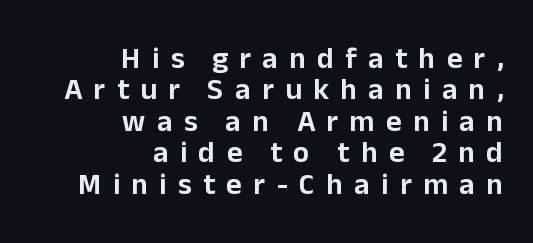
The image shows 30 px sans-serif type, upright; set right-aligned, tight line spacing (1.05x), unusually wide letter spacing (+0.38 em), not underlined; low stroke contrast and a medium x-height.
